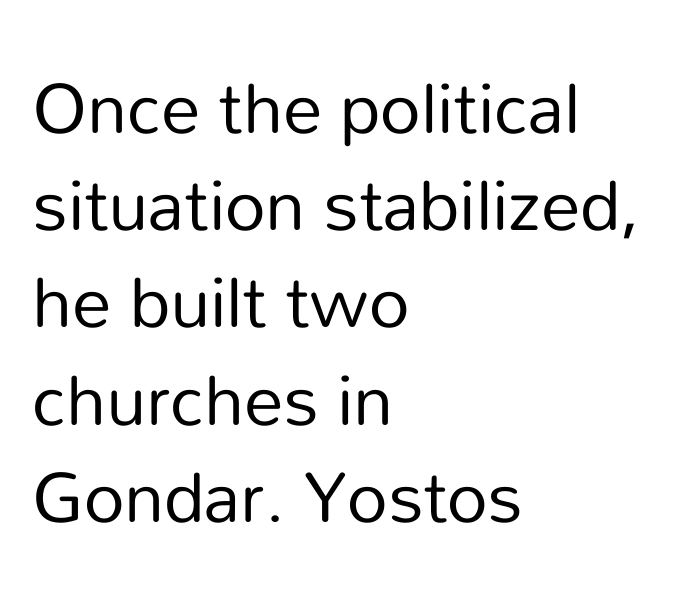
Every stem runs plumb, perpendicular to the baseline. Every row of glyphs begins at an identical x-position on the left. The text was rendered using a sans face with plain stroke endings. Heaviness? Minimal to ordinary, like unemphasized prose. Type without underlining. Between one letter and the next there's only the usual sliver of space.
